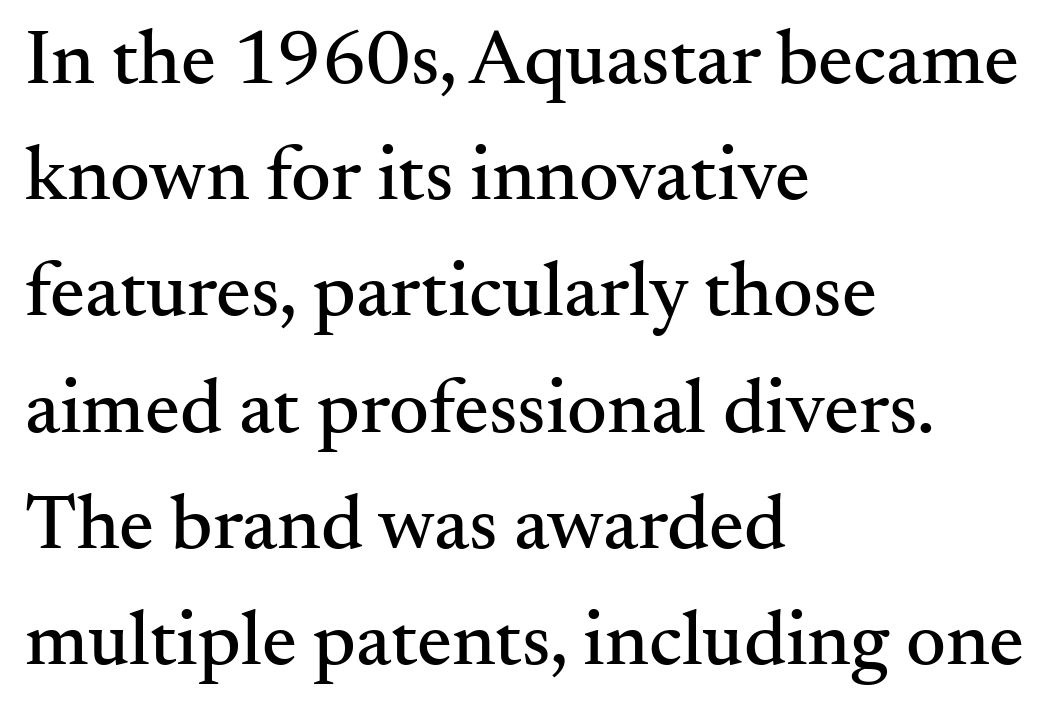
The image shows 78 px serif type, upright; set left-aligned, normal line spacing (1.49x), normal letter spacing, not underlined; medium stroke contrast and a small x-height.
